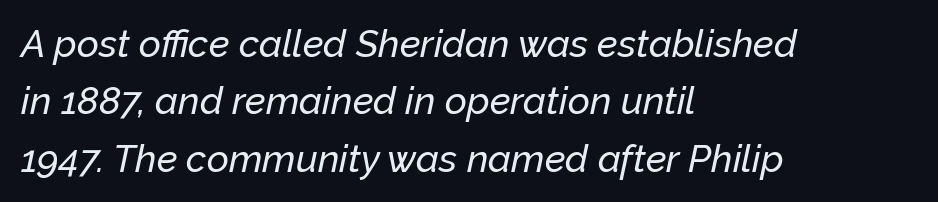
The image shows 38 px text type, italic (leaning right); set left-aligned, normal line spacing (1.51x), normal letter spacing, not underlined; low stroke contrast and a medium x-height.
